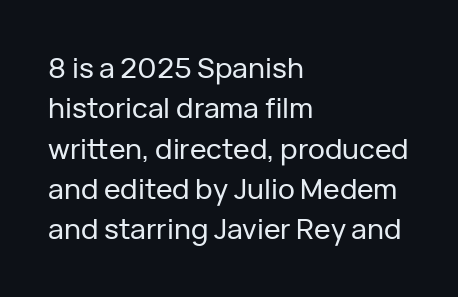
The image shows 28 px sans-serif type, upright; set left-aligned, normal line spacing (1.44x), normal letter spacing, not underlined; low stroke contrast and a medium x-height.
